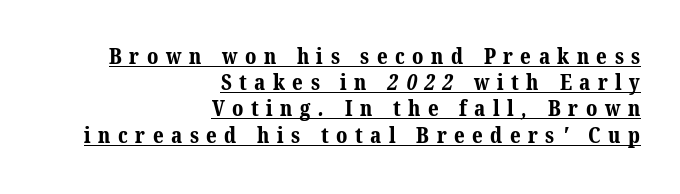
What weight is shown? A full bold with thick strokes. Compared with a flush-left layout, this one pins lines to the opposite, right side. The string is rendered with underlining switched on. The letters are spread apart with noticeably loose tracking.
